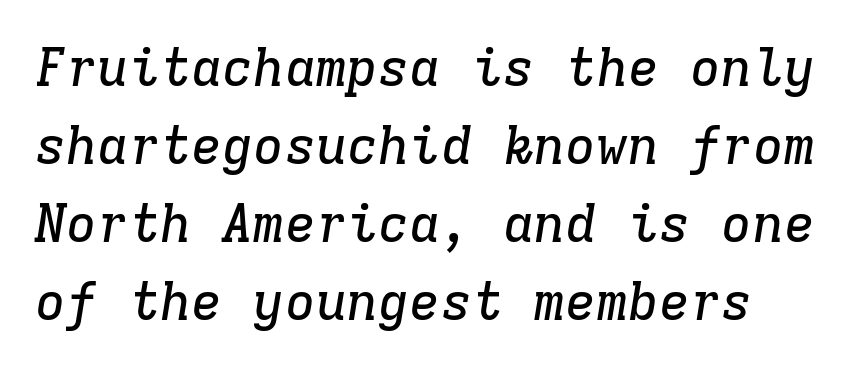
{"serif": "yes", "italic": "yes", "lean": "right", "slant_degrees": 9, "width": "normal", "stroke_contrast": "low", "x_height": "medium", "monospaced": "yes", "underline": "no", "align": "left", "line_spacing": "normal", "line_spacing_ratio": 1.5, "letter_spacing": "normal", "letter_spacing_em": 0.0, "glyph_px": 52}
